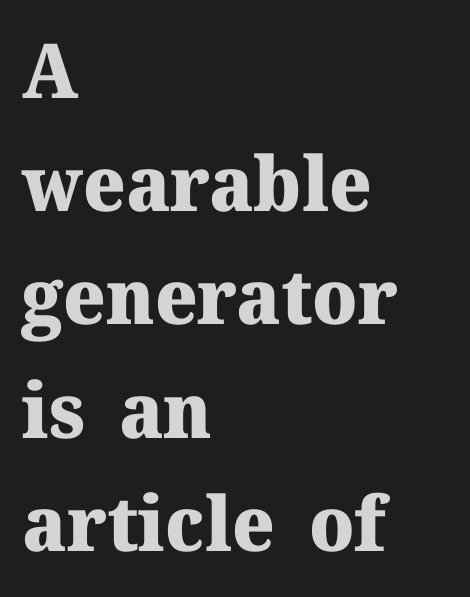
Q: Is the text bold? A: Yes.
Q: Is the text italic (slanted)? A: No, it is upright.
Q: Is the typeface a serif or a sans-serif typeface? A: Serif.
Q: Is the text underlined? A: No.
Q: How is the paragraph aligned? A: Left-aligned.
Q: Is the spacing between letters normal or unusually wide? A: Normal.
Q: Is the spacing between lines tight, normal or loose? A: Normal.
Q: Width (condensed, normal, or wide)? A: Normal.
Q: Stroke contrast? A: Medium.
Q: x-height? A: Medium.
Q: Monospaced? A: No.
